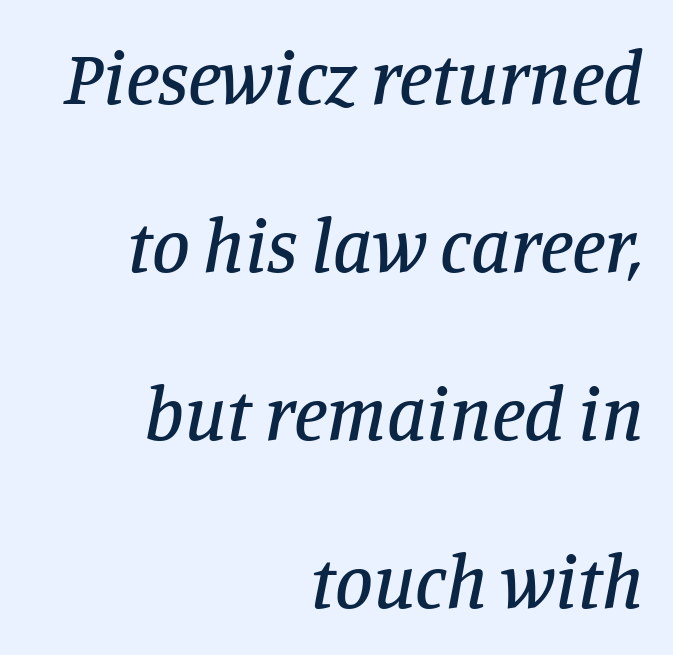
The typeface chosen for these lines features serifs. The passage is arranged like a letterhead date or caption credit — flush right. Type without underlining. The passage shown is typed in a proportional face where columns would drift. Quick note: italic. Look at the tracking — it's just the regular setting, nothing added.
